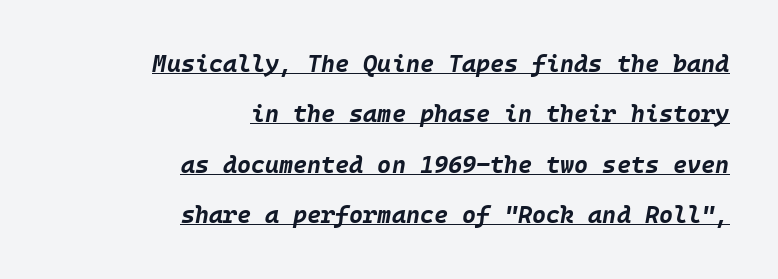
{"italic": "yes", "lean": "right", "slant_degrees": 10, "bold": "yes", "underline": "yes", "align": "right", "line_spacing": "loose", "line_spacing_ratio": 2.1, "letter_spacing": "normal", "letter_spacing_em": 0.0, "glyph_px": 24}
